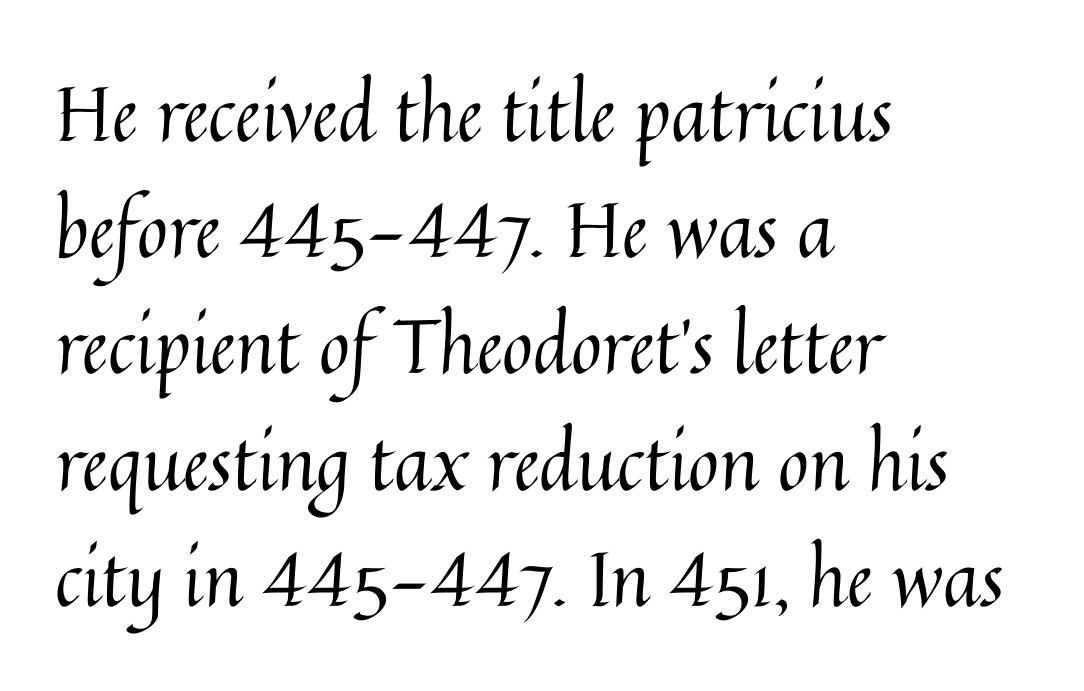
Vertically, the passage feels balanced, rows spaced as you'd expect. Underline: absent. The letters advance in unequal steps, a hallmark of proportional type. Inter-character spacing is left at the font's built-in metrics. Which margin do the lines hug? The left one — the right edge is uneven.
